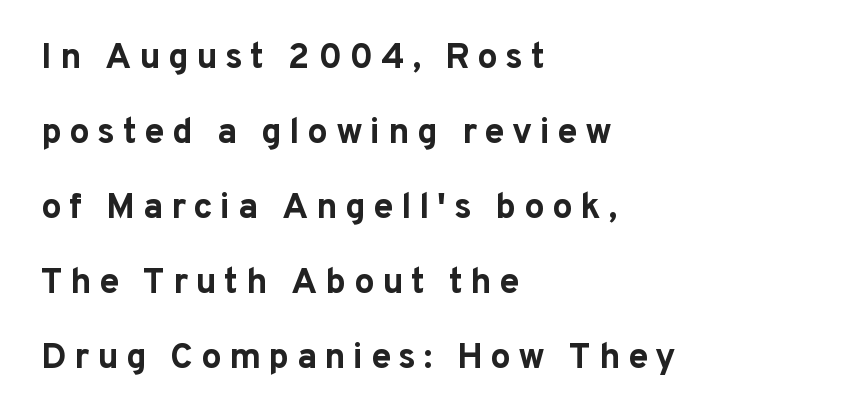
The image shows 36 px bold sans-serif type, upright; set left-aligned, loose line spacing (2.08x), unusually wide letter spacing (+0.21 em), not underlined; low stroke contrast and a medium x-height.
